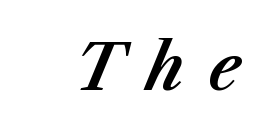
Q: Is the text italic (slanted)? A: Yes, it leans right by about 23 degrees.
Q: Is the text underlined? A: No.
Q: Is the spacing between letters normal or unusually wide? A: Unusually wide.
Q: Width (condensed, normal, or wide)? A: Normal.
Q: Stroke contrast? A: Medium.
Q: x-height? A: Medium.
Q: Monospaced? A: No.
